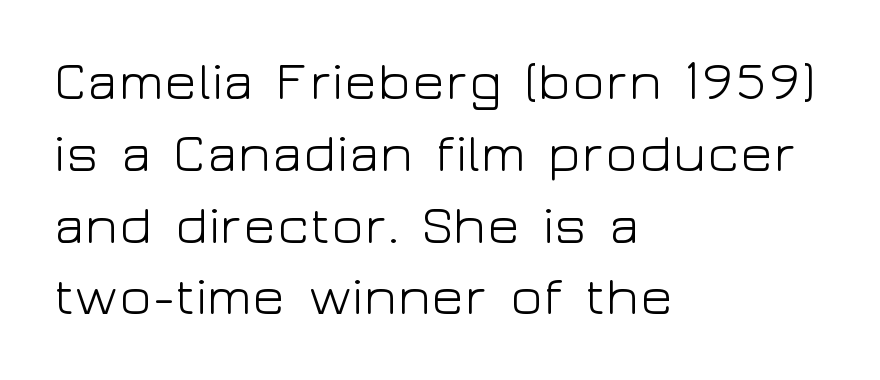
The image shows 54 px light, wide sans-serif type, upright; set left-aligned, normal line spacing (1.33x), normal letter spacing, not underlined; low stroke contrast and a medium x-height.
